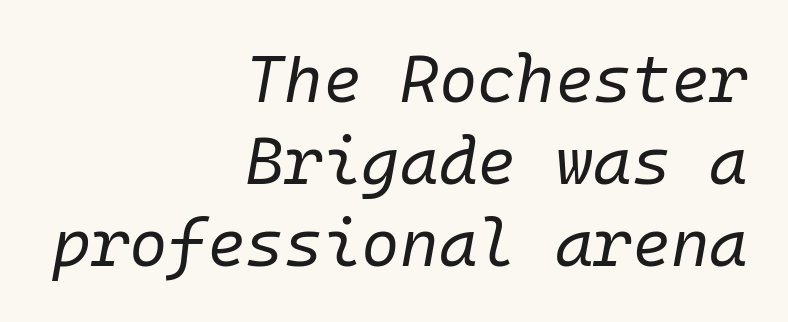
The image shows 66 px regular-weight type, italic (leaning right), monospaced; set right-aligned, line spacing 1.24x, normal letter spacing, not underlined; low stroke contrast and a medium x-height.
